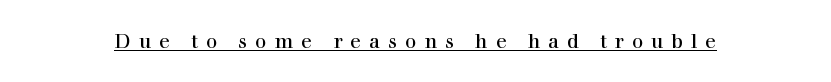
Q: Is the text italic (slanted)? A: No, it is upright.
Q: Is the text underlined? A: Yes.
Q: Is the spacing between letters normal or unusually wide? A: Unusually wide.
